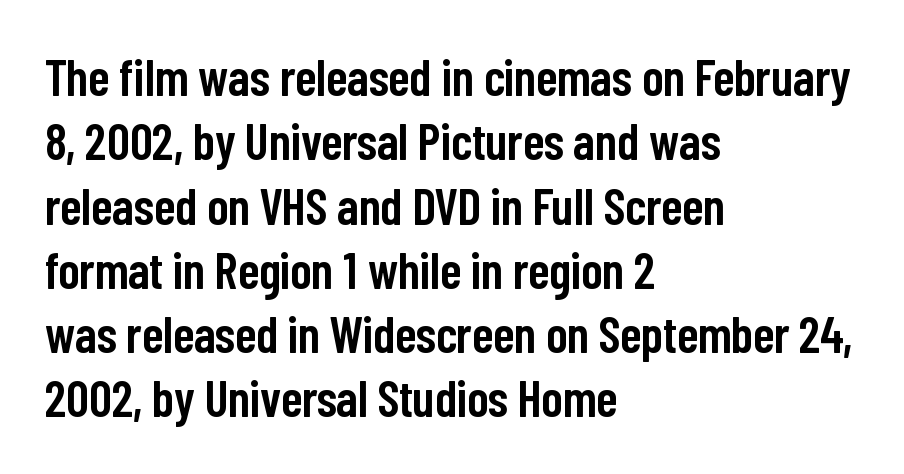
The image shows 51 px semibold, condensed sans-serif type, upright; set left-aligned, normal line spacing (1.26x), normal letter spacing, not underlined; low stroke contrast and a medium x-height.
